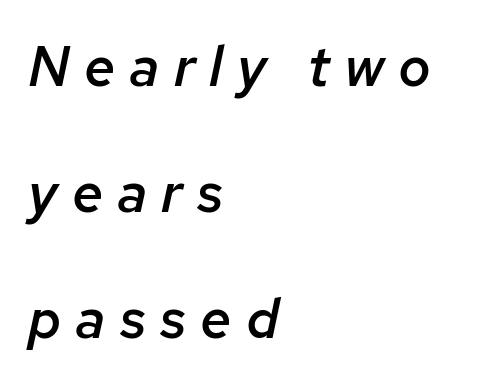
Q: Is the text bold? A: Semi-bold.
Q: Is the text italic (slanted)? A: Yes, it leans right by about 12 degrees.
Q: Is the text underlined? A: No.
Q: How is the paragraph aligned? A: Left-aligned.
Q: Is the spacing between letters normal or unusually wide? A: Unusually wide.
Q: Is the spacing between lines tight, normal or loose? A: Loose.
Q: Width (condensed, normal, or wide)? A: Normal.
Q: Stroke contrast? A: Low.
Q: x-height? A: Medium.
Q: Monospaced? A: No.
